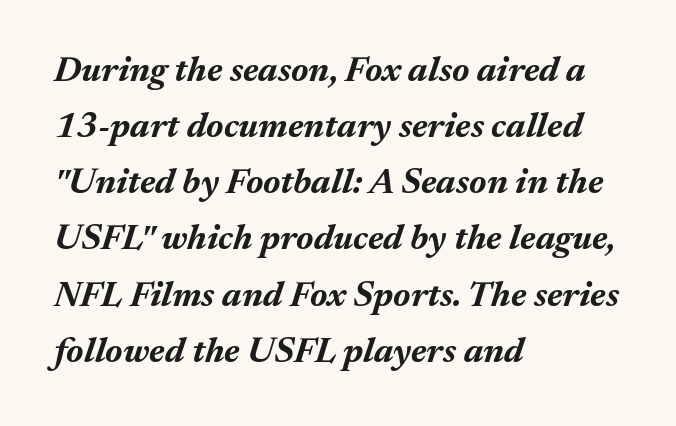
In CSS terms this would be text-align: left. The text carries the slant typical of an italic or oblique font. What stands out about the letter spacing? Nothing — it is the standard amount. The zone under the glyphs is completely vacant.
